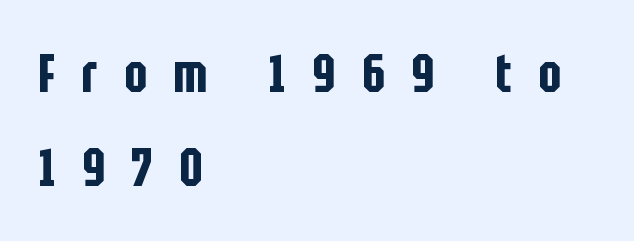
The image shows 54 px condensed sans-serif type, upright; set left-aligned, line spacing 1.74x, unusually wide letter spacing (+0.49 em), not underlined; low stroke contrast and a large x-height.
